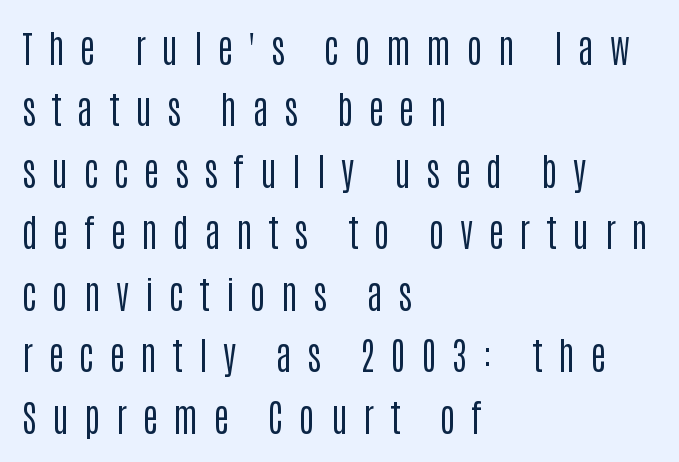
Q: Is the text bold? A: No.
Q: Is the text italic (slanted)? A: No, it is upright.
Q: Is the typeface a serif or a sans-serif typeface? A: Sans-serif.
Q: Is the text underlined? A: No.
Q: How is the paragraph aligned? A: Left-aligned.
Q: Is the spacing between letters normal or unusually wide? A: Unusually wide.
Q: Is the spacing between lines tight, normal or loose? A: Normal.
Q: Width (condensed, normal, or wide)? A: Condensed.
Q: Stroke contrast? A: Low.
Q: x-height? A: Large.
Q: Monospaced? A: No.
